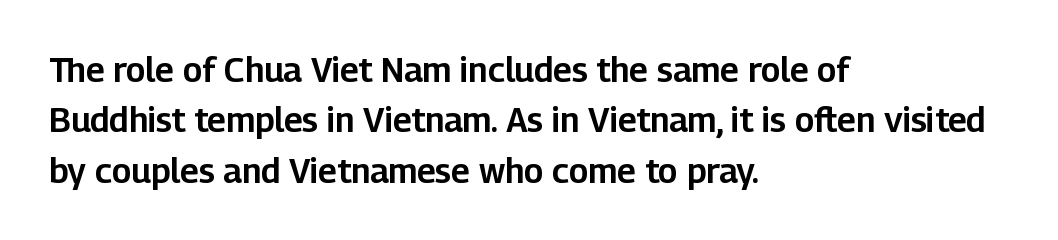
The image shows 34 px sans-serif type, upright; set left-aligned, normal line spacing (1.48x), normal letter spacing, not underlined; low stroke contrast and a medium x-height.
